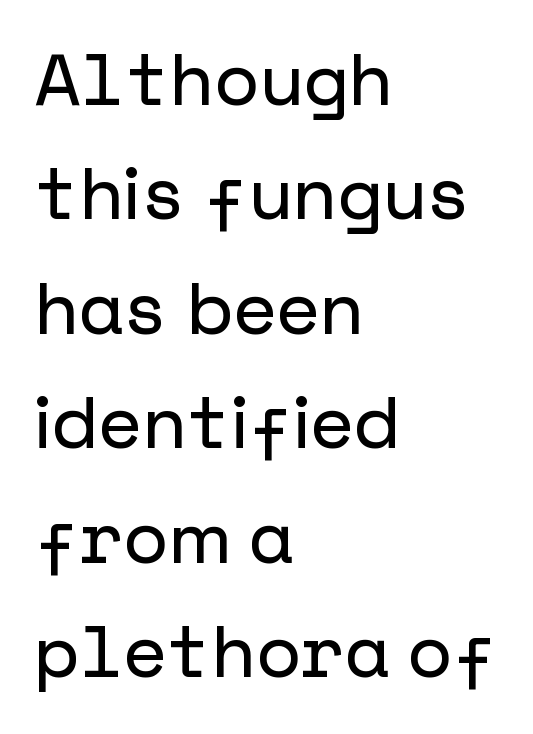
The image shows 72 px sans-serif type, upright; set left-aligned, normal line spacing (1.59x), normal letter spacing, not underlined; low stroke contrast and a medium x-height.
